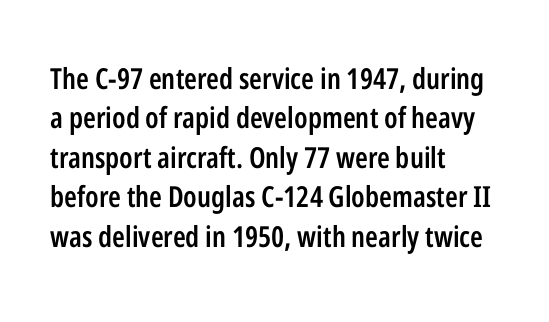
The image shows 29 px semibold, condensed sans-serif type, upright; set left-aligned, normal line spacing (1.36x), normal letter spacing, not underlined; low stroke contrast and a medium x-height.
